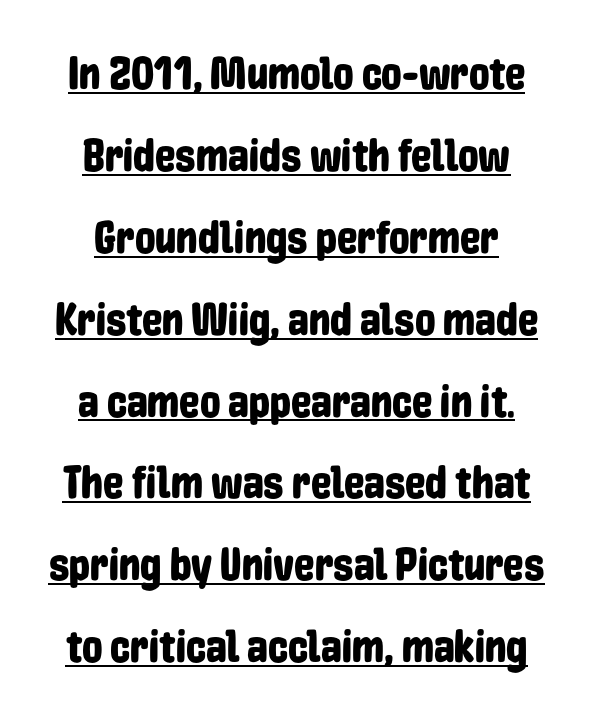
Like a heading marked for emphasis, these lines bear an underscore. Is the letter spacing exaggerated? No — it looks like the ordinary default. This is roman type, the default non-slanted kind. These lines are centered, leaving both edges ragged.
